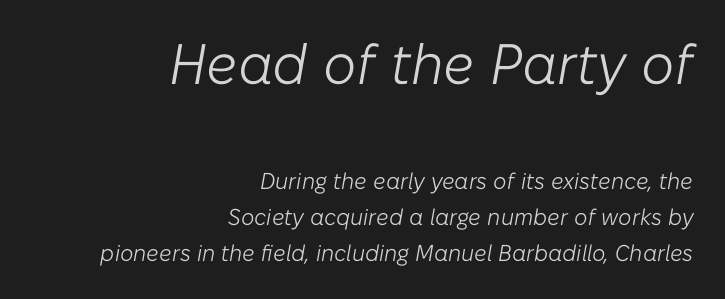
Q: Is the text bold? A: No.
Q: Is the text italic (slanted)? A: Yes, it leans right by about 10 degrees.
Q: Is the text underlined? A: No.
Q: How is the paragraph aligned? A: Right-aligned.
Q: Is the spacing between letters normal or unusually wide? A: Normal.
Q: Is the spacing between lines tight, normal or loose? A: Normal.
Q: Which block of text is set in a larger size, the first (top) or the second (bottom)? A: The first (top) one.
Q: Width (condensed, normal, or wide)? A: Normal.
Q: Stroke contrast? A: Low.
Q: x-height? A: Medium.
Q: Monospaced? A: No.
